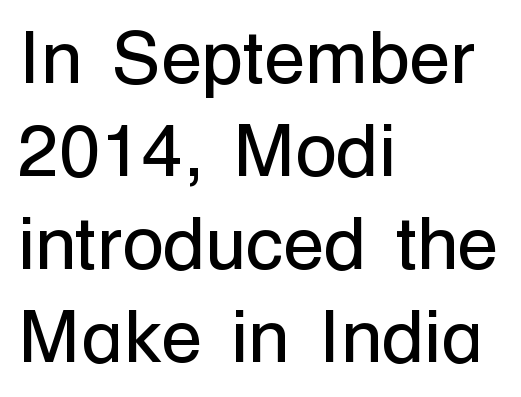
{"serif": "no", "italic": "no", "bold": "no", "weight": "regular", "width": "normal", "stroke_contrast": "low", "x_height": "medium", "monospaced": "no", "underline": "no", "align": "left", "line_spacing_ratio": 1.24, "letter_spacing": "normal", "letter_spacing_em": 0.0, "glyph_px": 75}
